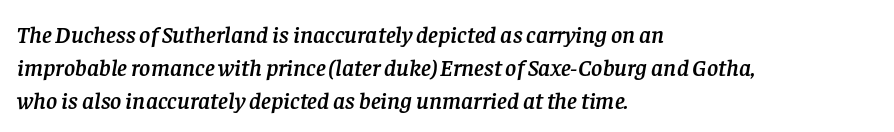
Every character sits at an angle, as italics do. Students, note that the glyphs here touch the page at normal intervals. Honestly, there is no underline to notice here at all. Interline gaps are of average width in this sample.
